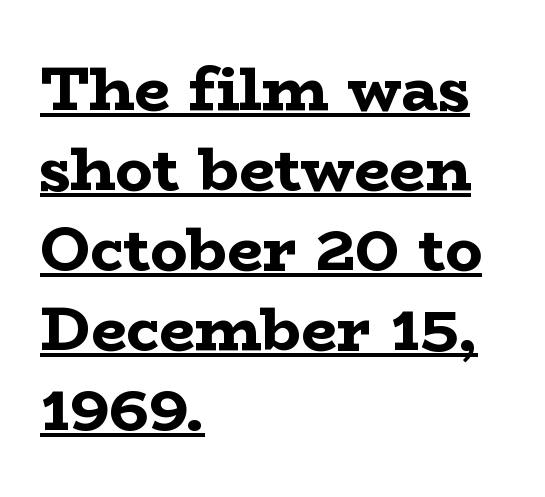
{"serif": "yes", "italic": "no", "bold": "yes", "weight": "bold", "width": "wide", "stroke_contrast": "low", "x_height": "medium", "monospaced": "no", "underline": "yes", "align": "left", "line_spacing": "normal", "line_spacing_ratio": 1.29, "letter_spacing": "normal", "letter_spacing_em": 0.0, "glyph_px": 62}
